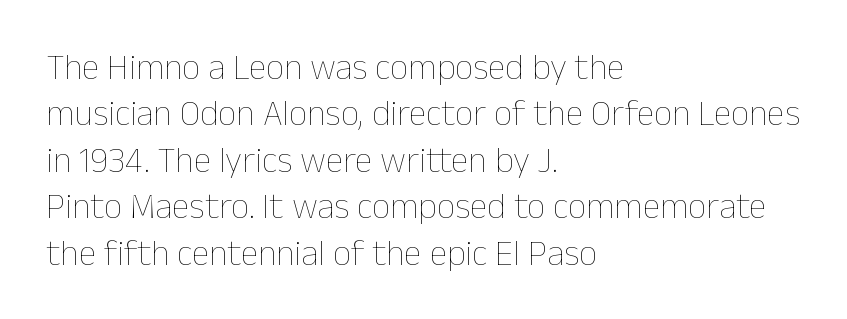
Q: Is the text bold? A: No.
Q: Is the text italic (slanted)? A: No, it is upright.
Q: Is the text underlined? A: No.
Q: How is the paragraph aligned? A: Left-aligned.
Q: Is the spacing between letters normal or unusually wide? A: Normal.
Q: Is the spacing between lines tight, normal or loose? A: Normal.
Q: Width (condensed, normal, or wide)? A: Normal.
Q: Stroke contrast? A: Low.
Q: x-height? A: Medium.
Q: Monospaced? A: No.
